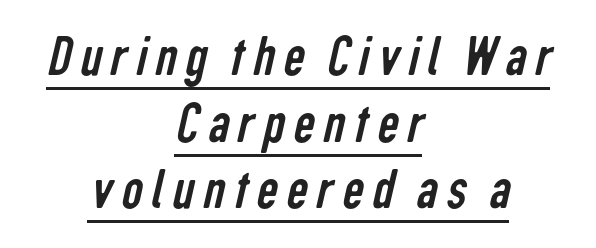
The image shows 59 px regular-weight, condensed sans-serif type; set centered, tight line spacing (1.13x), underlined; low stroke contrast and a medium x-height.
